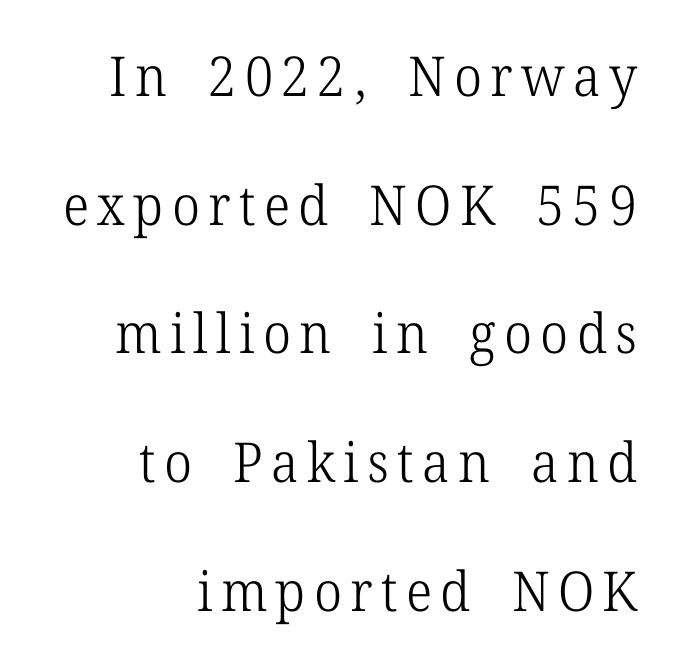
A typesetter would call this proportional, since set widths differ per character. The lettering holds an erect, upright posture throughout. The passage shown is typeset with a serif family. The designer dialed line spacing up above the default. Check the space under the baseline: it is left empty.
